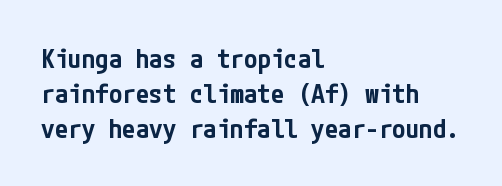
The image shows 27 px text type, upright; set left-aligned, normal line spacing (1.29x), normal letter spacing, not underlined.
